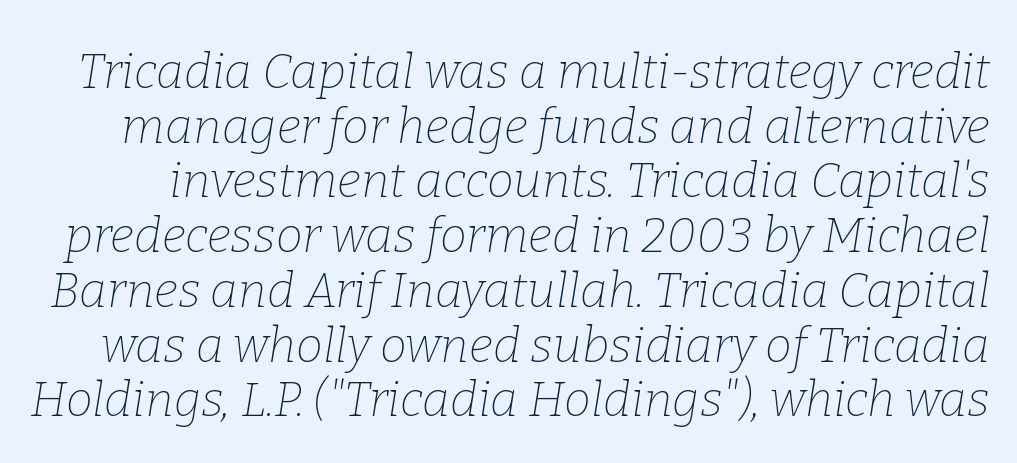
The image shows 48 px thin serif type, italic (leaning right); set tight line spacing (1.14x), normal letter spacing, not underlined; low stroke contrast and a medium x-height.
